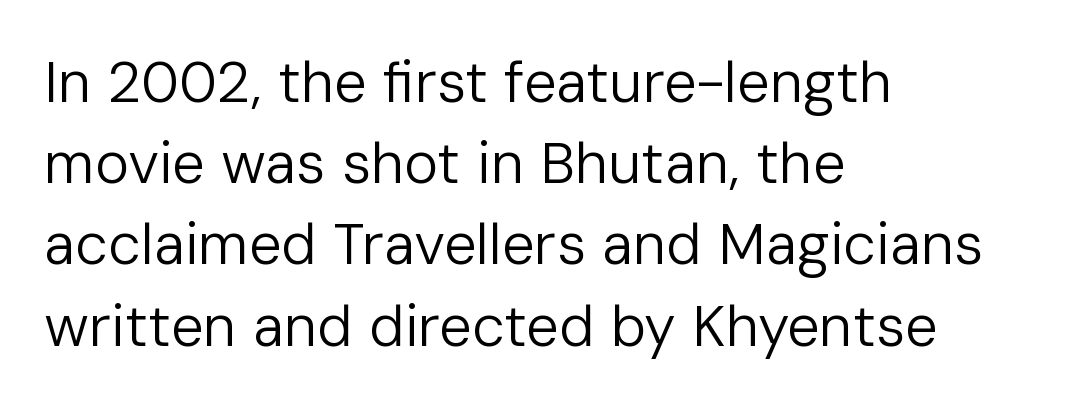
The image shows 58 px regular-weight sans-serif type, upright; set left-aligned, normal line spacing (1.4x), normal letter spacing, not underlined; low stroke contrast and a medium x-height.
